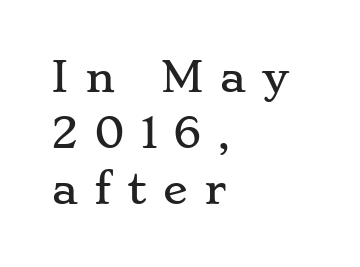
{"serif": "yes", "italic": "no", "width": "wide", "stroke_contrast": "low", "x_height": "small", "monospaced": "no", "underline": "no", "align": "left", "line_spacing": "normal", "line_spacing_ratio": 1.37, "letter_spacing": "wide", "letter_spacing_em": 0.39, "glyph_px": 41}
